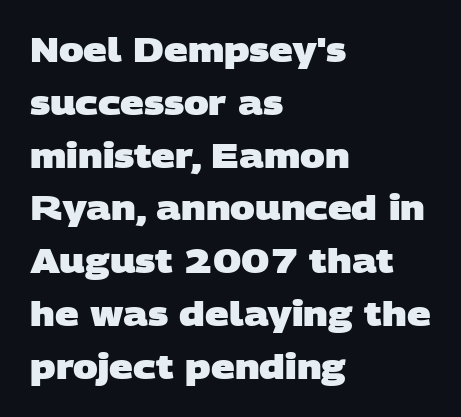
The passage shown is not underscored anywhere. The block of text has a typical density, with ordinary space between rows. Looks like regular typesetting: each glyph gets only the width it needs. What stands out about the letter spacing? Nothing — it is the standard amount. The font is running at its bold setting.
